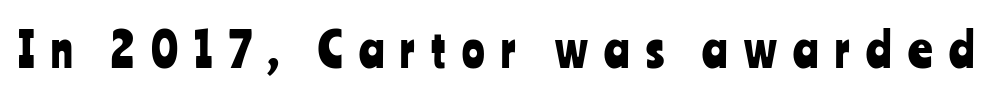
{"serif": "no", "italic": "no", "width": "condensed", "stroke_contrast": "low", "x_height": "medium", "monospaced": "no", "underline": "no", "letter_spacing": "wide", "letter_spacing_em": 0.35, "glyph_px": 47}
